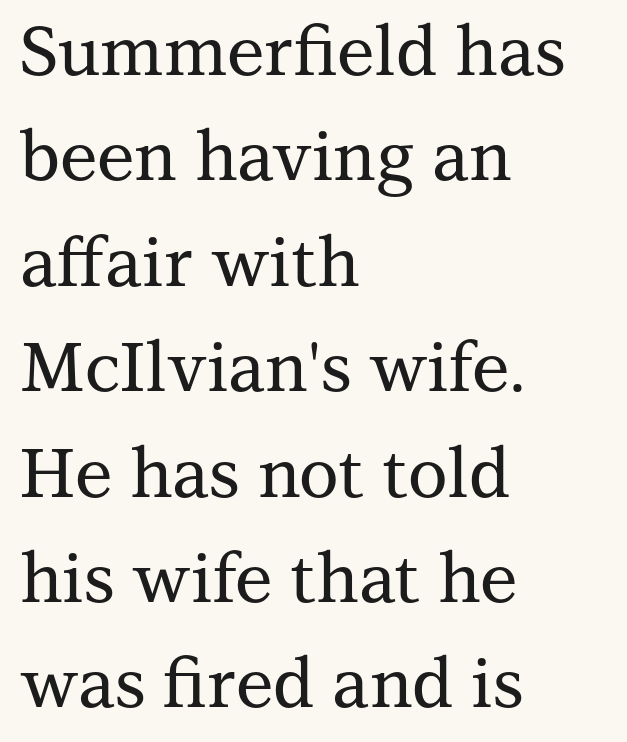
The image shows 68 px serif type, upright; set left-aligned, normal line spacing (1.55x), normal letter spacing, not underlined; medium stroke contrast and a medium x-height.
